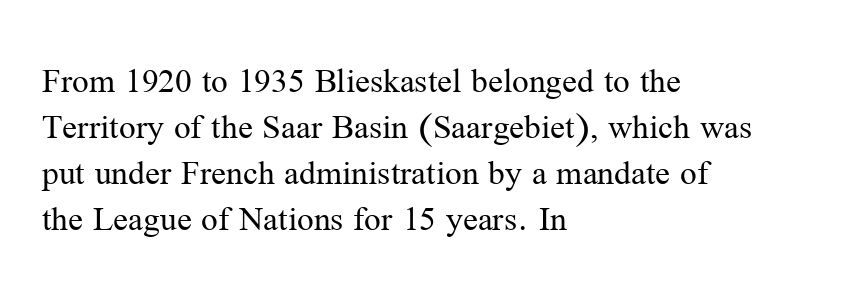
Line starts are locked; line ends wander. A typesetter would label this face a serif. Posture: vertical. Beneath every word, the page is bare. The type is set solid horizontally, with unmodified tracking. Stroke mass is kept to a normal reading level or below.
